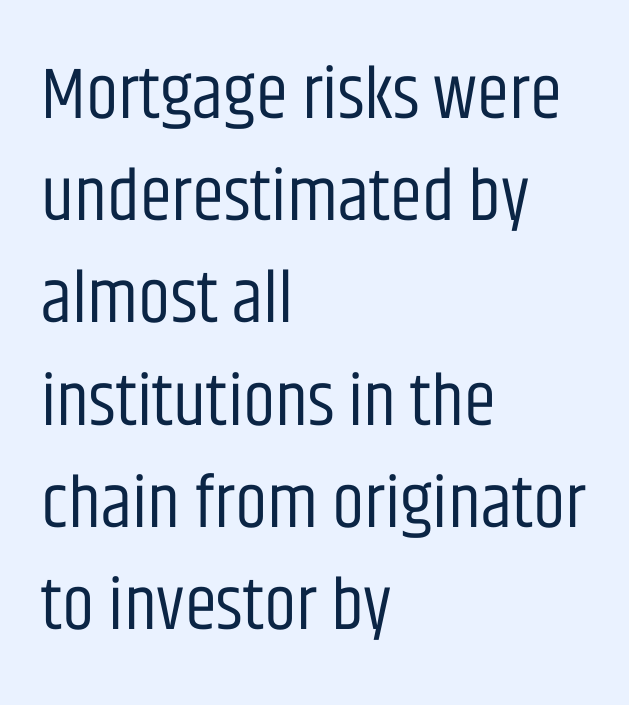
Q: Is the text bold? A: No.
Q: Is the text italic (slanted)? A: No, it is upright.
Q: Is the typeface a serif or a sans-serif typeface? A: Sans-serif.
Q: Is the text underlined? A: No.
Q: How is the paragraph aligned? A: Left-aligned.
Q: Is the spacing between letters normal or unusually wide? A: Normal.
Q: Is the spacing between lines tight, normal or loose? A: Normal.
Q: Width (condensed, normal, or wide)? A: Condensed.
Q: Stroke contrast? A: Low.
Q: x-height? A: Large.
Q: Monospaced? A: No.
